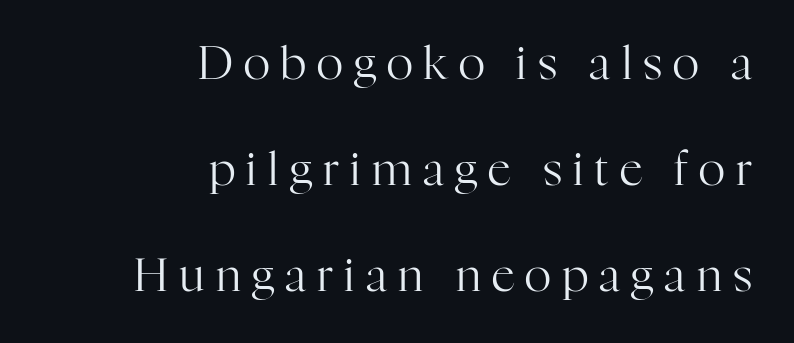
Q: Is the text bold? A: No.
Q: Is the text italic (slanted)? A: No, it is upright.
Q: Is the typeface a serif or a sans-serif typeface? A: Serif.
Q: Is the text underlined? A: No.
Q: How is the paragraph aligned? A: Right-aligned.
Q: Is the spacing between letters normal or unusually wide? A: Unusually wide.
Q: Is the spacing between lines tight, normal or loose? A: Loose.
Q: Width (condensed, normal, or wide)? A: Normal.
Q: Stroke contrast? A: High.
Q: x-height? A: Medium.
Q: Monospaced? A: No.
